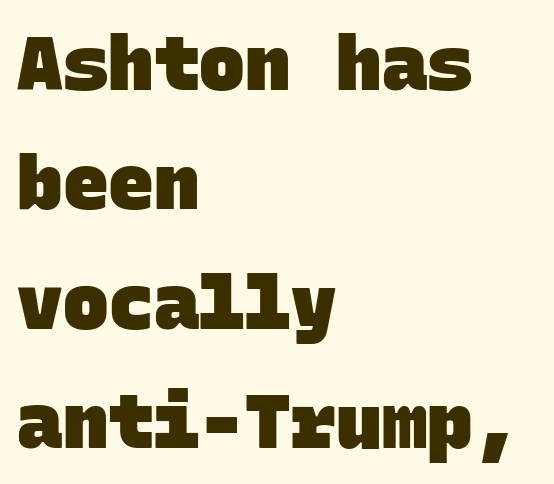
Q: Is the text bold? A: Yes.
Q: Is the typeface a serif or a sans-serif typeface? A: Sans-serif.
Q: Is the text underlined? A: No.
Q: How is the paragraph aligned? A: Left-aligned.
Q: Is the spacing between letters normal or unusually wide? A: Normal.
Q: Is the spacing between lines tight, normal or loose? A: Normal.
Q: Width (condensed, normal, or wide)? A: Normal.
Q: Stroke contrast? A: Low.
Q: x-height? A: Large.
Q: Monospaced? A: Yes.
